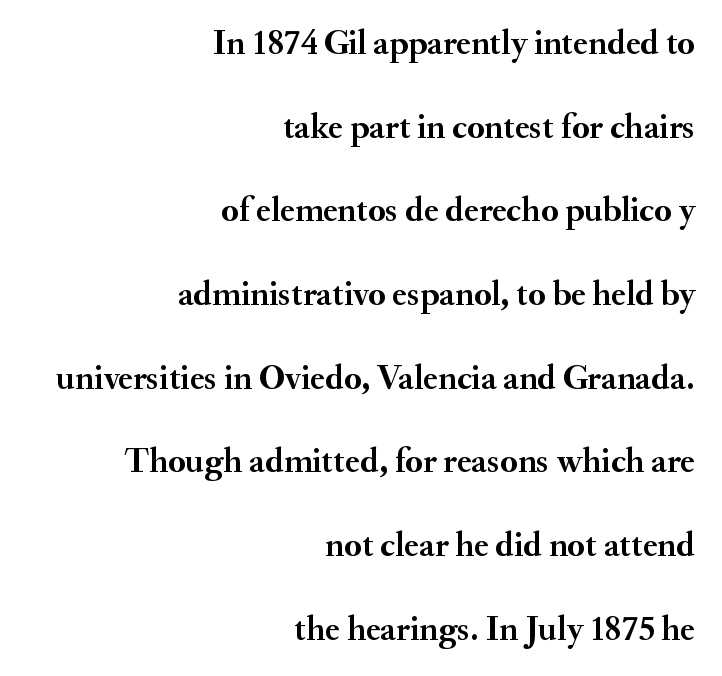
Vertically, the passage feels expansive, rows floating well apart. Note: serifs present on the glyphs. Bold? Absolutely — the strokes are thick and heavy. The typesetter chose a ragged-left arrangement here.
